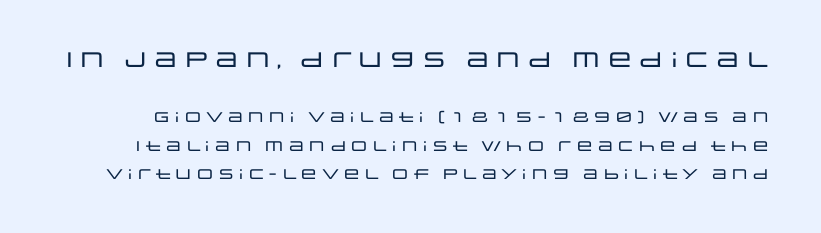
A roman cut, with each character standing at attention. Only glyphs here, with clear space below each row. The horizontal fit of the characters is conventional and even. The face used here appears at its bigger size in the upper chunk. The rendering uses a large line-height, opening up the rows.
